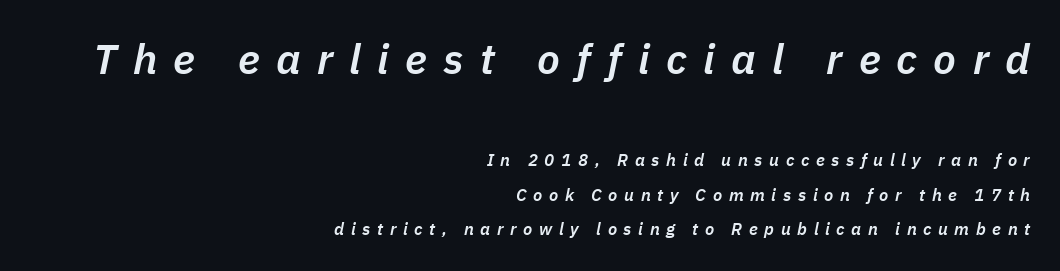
The image shows 42 px semibold type, italic (leaning right); set right-aligned, loose line spacing (2.02x), unusually wide letter spacing (+0.39 em), not underlined; the first (top) block is 2.47x larger; low stroke contrast and a medium x-height.
